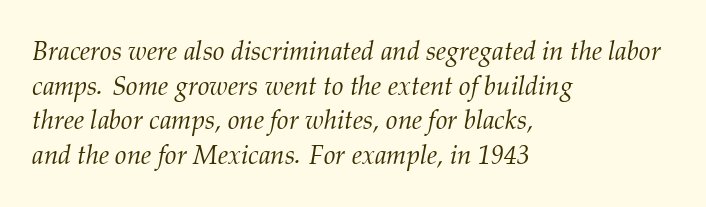
The image shows 26 px text type, italic (leaning right); set left-aligned, normal line spacing (1.33x), normal letter spacing, not underlined.
